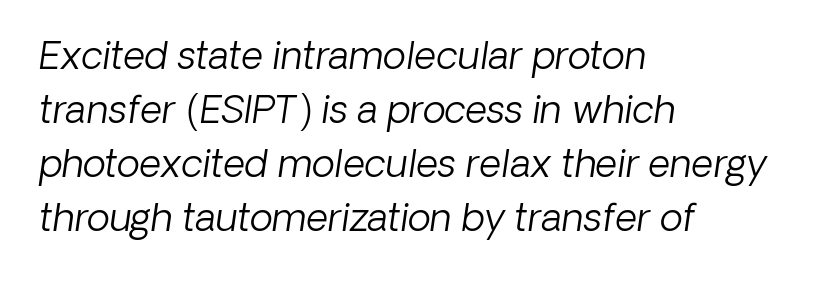
{"italic": "yes", "lean": "right", "slant_degrees": 8, "bold": "no", "weight": "light", "width": "normal", "stroke_contrast": "low", "x_height": "medium", "monospaced": "no", "underline": "no", "align": "left", "line_spacing": "normal", "line_spacing_ratio": 1.42, "letter_spacing": "normal", "letter_spacing_em": 0.0, "glyph_px": 38}
